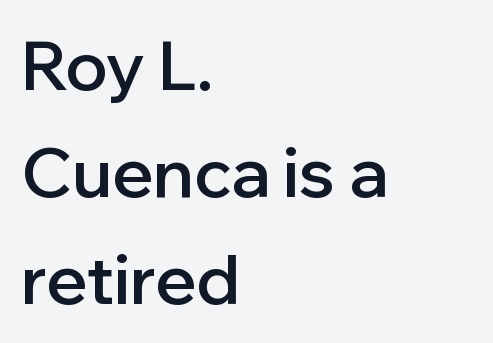
{"serif": "no", "italic": "no", "bold": "semi", "weight": "semibold", "width": "normal", "stroke_contrast": "low", "x_height": "medium", "monospaced": "no", "underline": "no", "align": "left", "line_spacing": "normal", "line_spacing_ratio": 1.57, "letter_spacing": "normal", "letter_spacing_em": 0.0, "glyph_px": 68}
